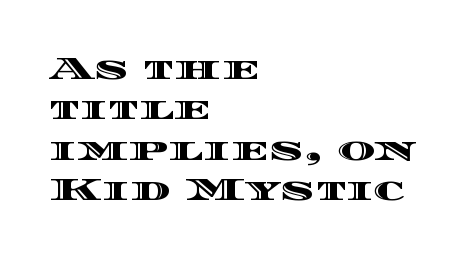
{"italic": "no", "width": "wide", "x_height": "large", "monospaced": "no", "underline": "no", "align": "left", "line_spacing": "normal", "line_spacing_ratio": 1.26, "letter_spacing": "normal", "letter_spacing_em": 0.0, "glyph_px": 32}
